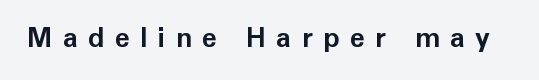
Q: Is the text bold? A: Yes.
Q: Is the text italic (slanted)? A: No, it is upright.
Q: Is the text underlined? A: No.
Q: Is the spacing between letters normal or unusually wide? A: Unusually wide.
